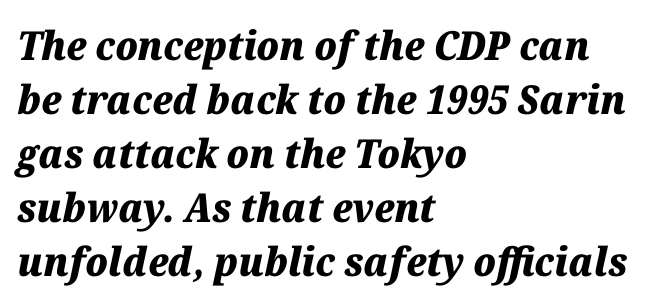
{"italic": "yes", "lean": "right", "slant_degrees": 12, "bold": "yes", "weight": "heavy", "width": "normal", "stroke_contrast": "medium", "x_height": "medium", "monospaced": "no", "underline": "no", "align": "left", "line_spacing": "normal", "line_spacing_ratio": 1.35, "letter_spacing": "normal", "letter_spacing_em": 0.0, "glyph_px": 40}
